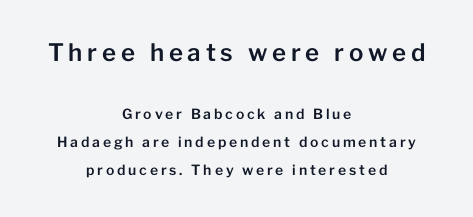
Q: Is the text italic (slanted)? A: No, it is upright.
Q: Is the text underlined? A: No.
Q: How is the paragraph aligned? A: Centered.
Q: Is the spacing between letters normal or unusually wide? A: Unusually wide.
Q: Is the spacing between lines tight, normal or loose? A: Loose.
Q: Which block of text is set in a larger size, the first (top) or the second (bottom)? A: The first (top) one.
